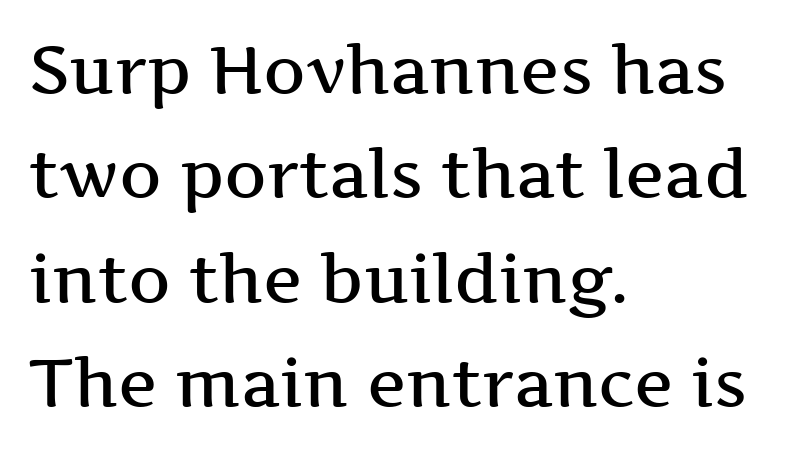
Each letter's strokes conclude with small projecting serifs. Descender tails drop into unmarked territory. Every letter is mildly thick-stroked: semibold rather than bold. Honestly, the letter spacing is just normal — you wouldn't notice it.
